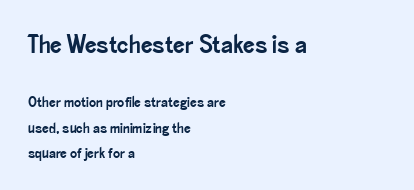
Q: Is the text italic (slanted)? A: No, it is upright.
Q: Is the text underlined? A: No.
Q: How is the paragraph aligned? A: Left-aligned.
Q: Is the spacing between letters normal or unusually wide? A: Normal.
Q: Is the spacing between lines tight, normal or loose? A: Normal.
Q: Which block of text is set in a larger size, the first (top) or the second (bottom)? A: The first (top) one.
